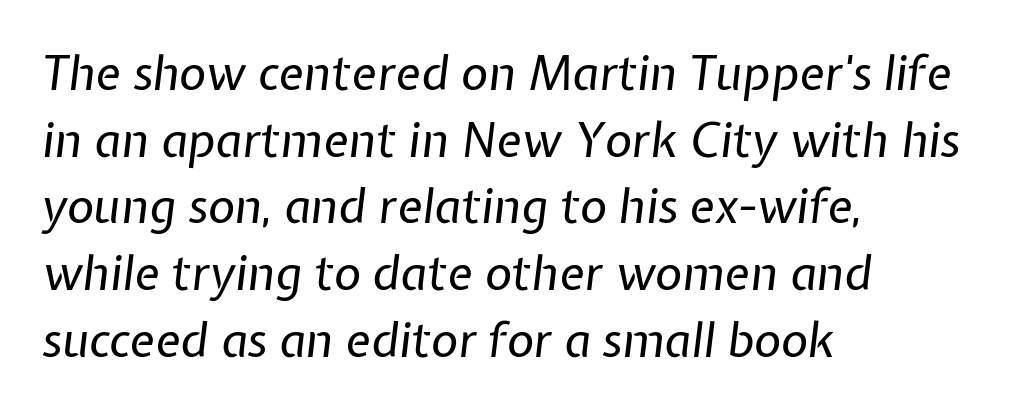
Stems here are at most as thick as an everyday book face. Has an underline been added? It has not. Does the leading feel generous? No, just average. This sample uses plain, unmodified letter spacing.
